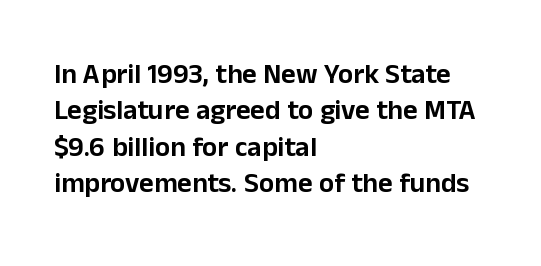
Q: Is the text italic (slanted)? A: No, it is upright.
Q: Is the typeface a serif or a sans-serif typeface? A: Sans-serif.
Q: Is the text underlined? A: No.
Q: How is the paragraph aligned? A: Left-aligned.
Q: Is the spacing between letters normal or unusually wide? A: Normal.
Q: Is the spacing between lines tight, normal or loose? A: Normal.
Q: Width (condensed, normal, or wide)? A: Normal.
Q: Stroke contrast? A: Low.
Q: x-height? A: Medium.
Q: Monospaced? A: No.
